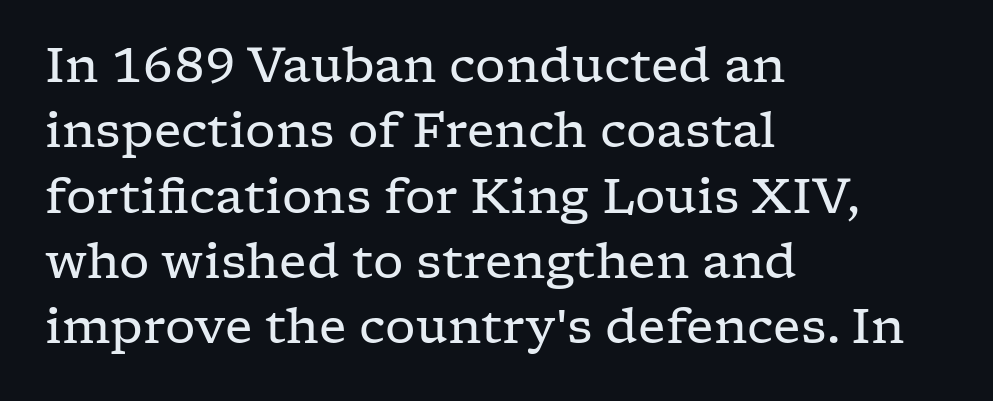
Q: Is the text bold? A: No.
Q: Is the text italic (slanted)? A: No, it is upright.
Q: Is the typeface a serif or a sans-serif typeface? A: Serif.
Q: Is the text underlined? A: No.
Q: How is the paragraph aligned? A: Left-aligned.
Q: Is the spacing between letters normal or unusually wide? A: Normal.
Q: Is the spacing between lines tight, normal or loose? A: Normal.
Q: Width (condensed, normal, or wide)? A: Wide.
Q: Stroke contrast? A: Low.
Q: x-height? A: Medium.
Q: Monospaced? A: No.
